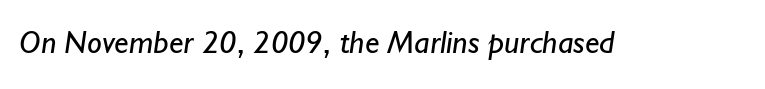
{"serif": "no", "bold": "no", "weight": "regular", "width": "normal", "stroke_contrast": "low", "x_height": "small", "monospaced": "no", "underline": "no", "letter_spacing": "normal", "letter_spacing_em": 0.0, "glyph_px": 33}
